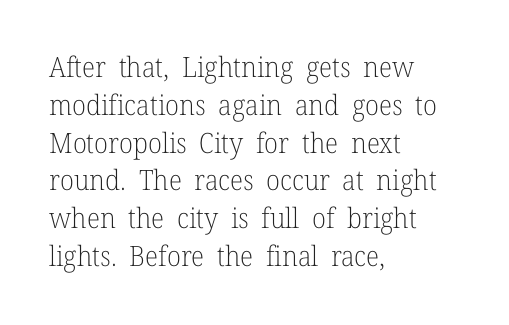
Characters remain perfectly vertical along every line. Summary of vertical rhythm: regular, with standard interline spacing. Character widths vary here, with narrow letters taking less room than wide ones. Letters have the restrained weight of plain body copy at most.
